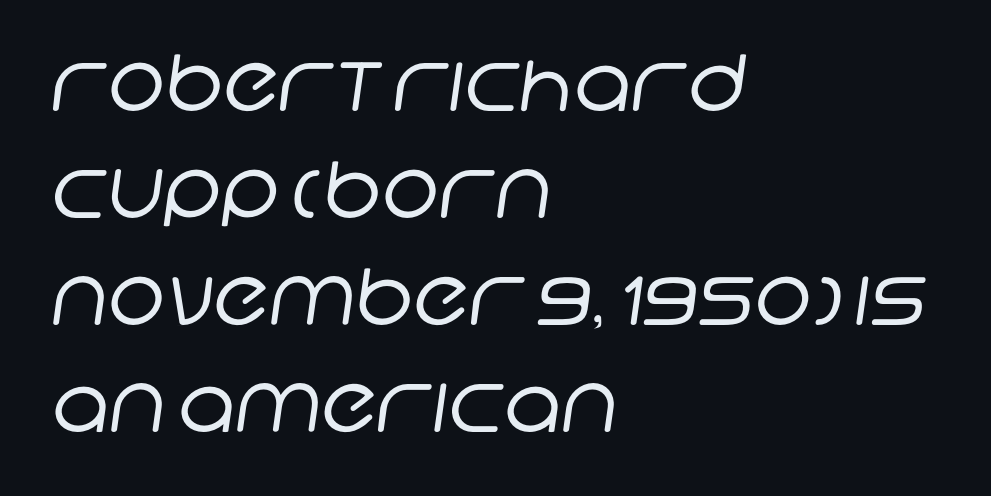
{"serif": "no", "bold": "no", "weight": "regular", "width": "normal", "stroke_contrast": "low", "x_height": "large", "monospaced": "no", "underline": "no", "align": "left", "line_spacing": "normal", "line_spacing_ratio": 1.37, "letter_spacing": "normal", "letter_spacing_em": 0.0, "glyph_px": 78}
